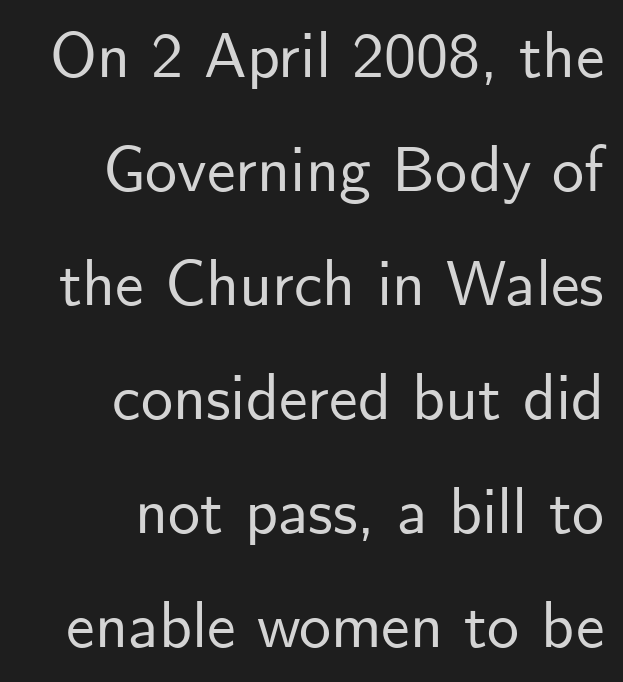
Q: Is the text italic (slanted)? A: No, it is upright.
Q: Is the typeface a serif or a sans-serif typeface? A: Sans-serif.
Q: Is the text underlined? A: No.
Q: How is the paragraph aligned? A: Right-aligned.
Q: Is the spacing between letters normal or unusually wide? A: Normal.
Q: Width (condensed, normal, or wide)? A: Normal.
Q: Stroke contrast? A: Low.
Q: x-height? A: Small.
Q: Monospaced? A: No.
